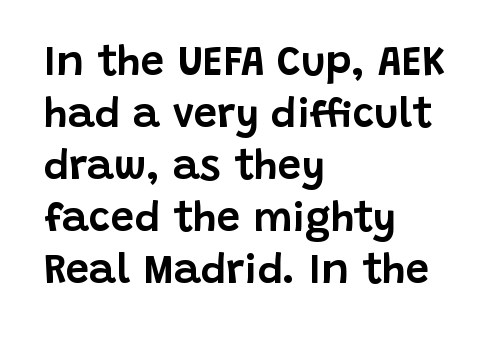
Q: Is the text italic (slanted)? A: No, it is upright.
Q: Is the typeface a serif or a sans-serif typeface? A: Sans-serif.
Q: Is the text underlined? A: No.
Q: How is the paragraph aligned? A: Left-aligned.
Q: Is the spacing between letters normal or unusually wide? A: Normal.
Q: Width (condensed, normal, or wide)? A: Normal.
Q: Stroke contrast? A: Low.
Q: x-height? A: Large.
Q: Monospaced? A: No.
